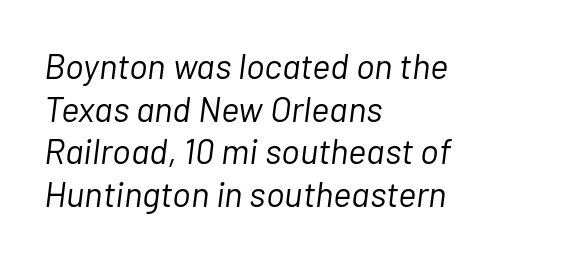
The lines are quadded left. Lines of text with bare space underneath. Is the stroke heavy? The answer is a plain regular-or-lighter. The face used here is rendered with its standard letterfit. In terms of posture, this sample is oblique.
